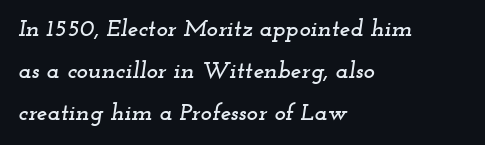
Q: Is the text italic (slanted)? A: Yes, it leans right by about 12 degrees.
Q: Is the text underlined? A: No.
Q: How is the paragraph aligned? A: Left-aligned.
Q: Is the spacing between letters normal or unusually wide? A: Normal.
